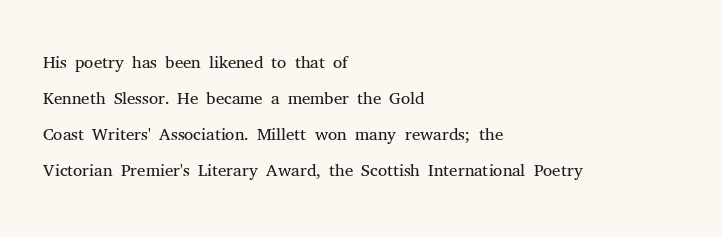
{"italic": "no", "bold": "no", "underline": "no", "align": "left", "line_spacing": "normal", "line_spacing_ratio": 1.38, "letter_spacing": "normal", "letter_spacing_em": 0.0, "glyph_px": 26}
